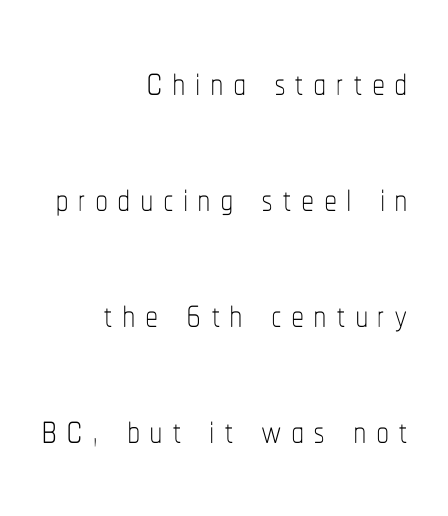
A clean baseline with only descenders dipping below it. The face used here is proportionally spaced, like ordinary book or web type. Honestly, the rows look like they've been pulled way apart. A quiet, ordinary-to-light weight characterises the typeface.
